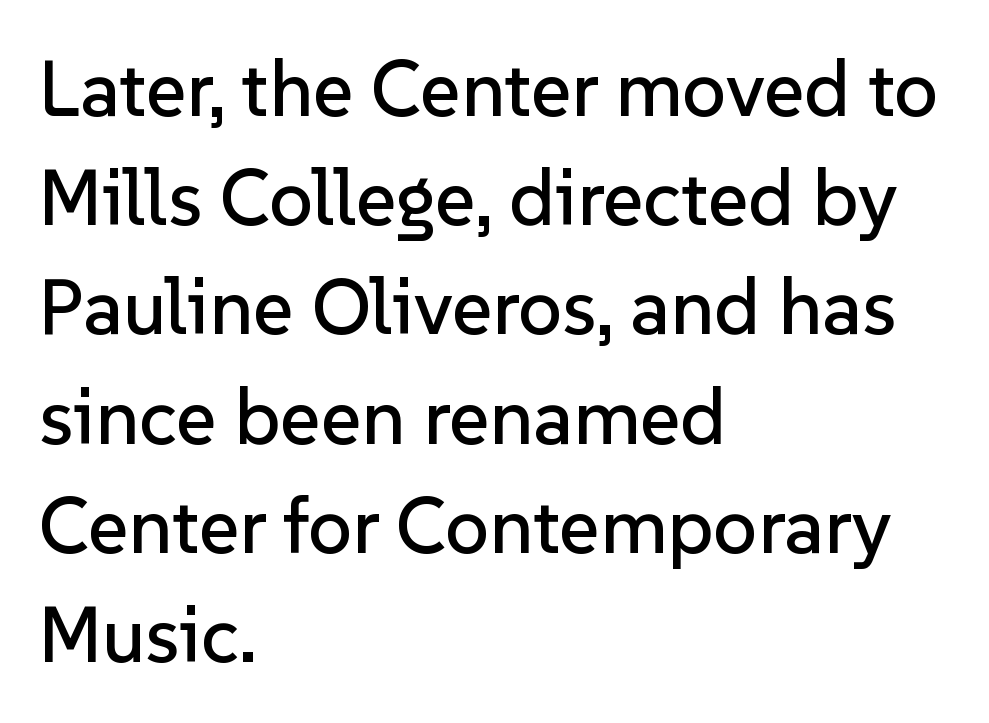
Q: Is the text italic (slanted)? A: No, it is upright.
Q: Is the typeface a serif or a sans-serif typeface? A: Sans-serif.
Q: Is the text underlined? A: No.
Q: How is the paragraph aligned? A: Left-aligned.
Q: Is the spacing between letters normal or unusually wide? A: Normal.
Q: Is the spacing between lines tight, normal or loose? A: Normal.
Q: Width (condensed, normal, or wide)? A: Normal.
Q: Stroke contrast? A: Low.
Q: x-height? A: Medium.
Q: Monospaced? A: No.
